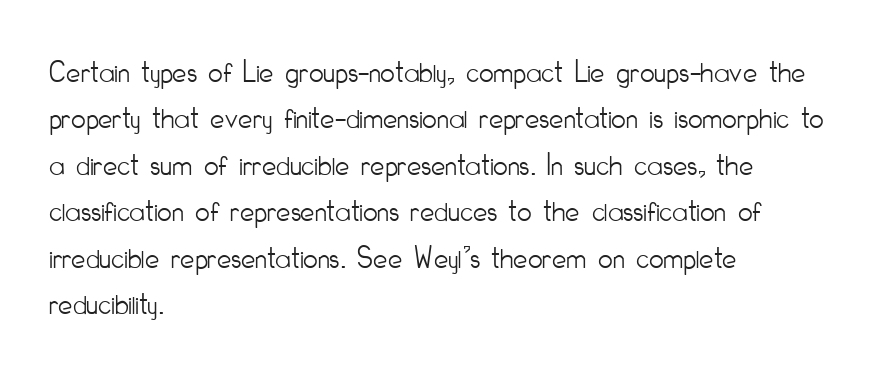
The image shows 32 px light, condensed sans-serif type, upright; set left-aligned, normal line spacing (1.45x), normal letter spacing, not underlined; low stroke contrast and a small x-height.
